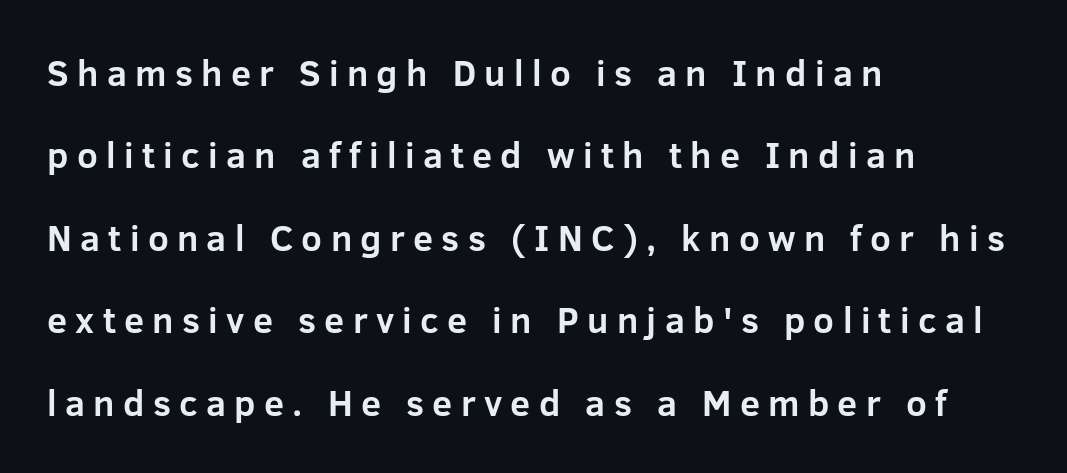
Strokes here are thick enough to call this a true bold. The type is letterspaced generously, with wide tracking. Reading down the block, your eye returns to a fixed left position each line. Line spacing here is loose. The rendering shows plain stroke endings on the letterforms — a sans-serif design. Letters rest on an invisible, unmarked baseline.
